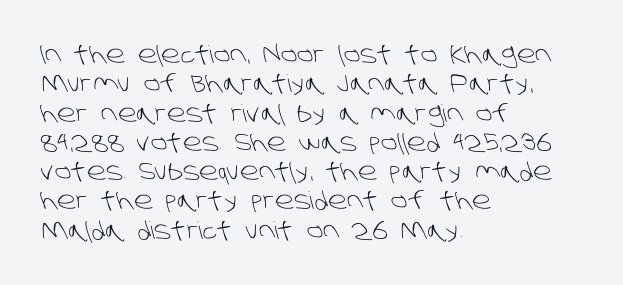
{"bold": "no", "underline": "no", "align": "left", "line_spacing_ratio": 1.22, "letter_spacing": "normal", "letter_spacing_em": 0.0, "glyph_px": 24}
